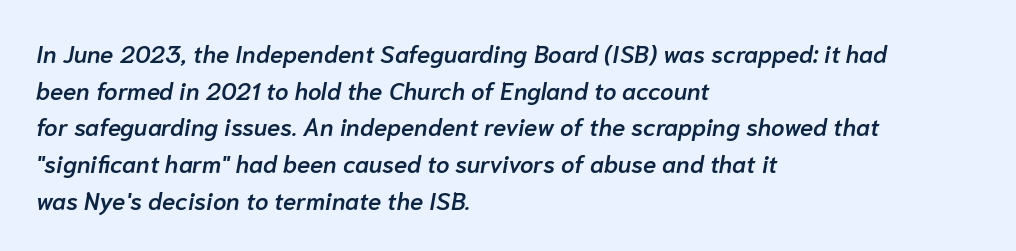
Q: Is the text bold? A: Semi-bold.
Q: Is the text italic (slanted)? A: Yes, it leans right by about 10 degrees.
Q: Is the text underlined? A: No.
Q: How is the paragraph aligned? A: Left-aligned.
Q: Is the spacing between letters normal or unusually wide? A: Normal.
Q: Is the spacing between lines tight, normal or loose? A: Normal.
